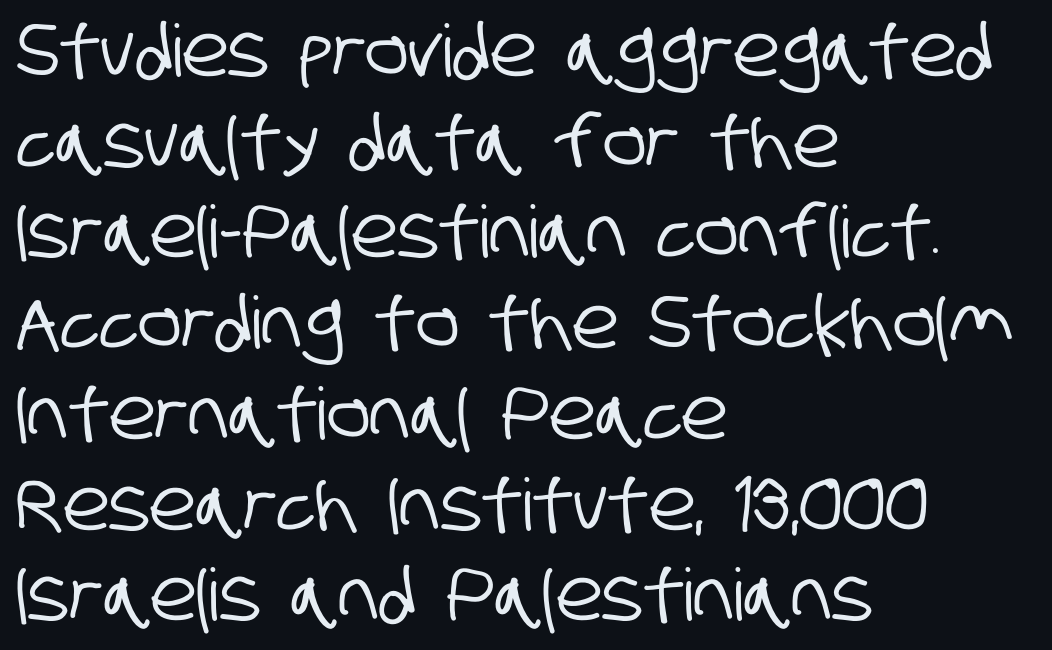
Q: Is the typeface a serif or a sans-serif typeface? A: Sans-serif.
Q: Is the text underlined? A: No.
Q: How is the paragraph aligned? A: Left-aligned.
Q: Is the spacing between letters normal or unusually wide? A: Normal.
Q: Is the spacing between lines tight, normal or loose? A: Normal.
Q: Width (condensed, normal, or wide)? A: Condensed.
Q: Stroke contrast? A: Low.
Q: x-height? A: Large.
Q: Monospaced? A: No.
